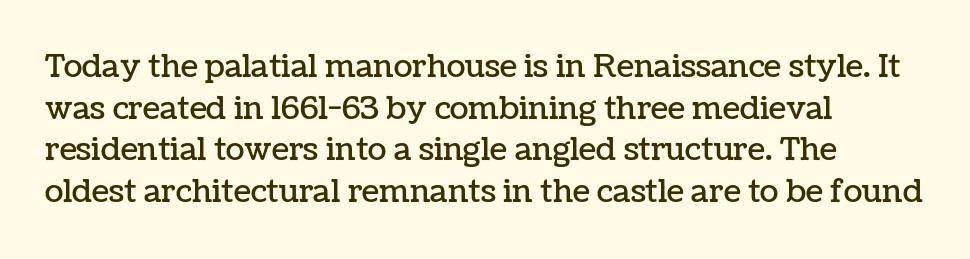
No word sits above an underline. Compared with a centered layout, this one pins lines to the left instead. Line spacing here is normal. Is this a fixed-width face? No — the glyphs have proportional, varying widths.
